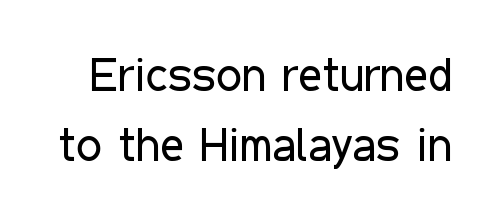
The image shows 46 px regular-weight, condensed sans-serif type, upright; set normal line spacing (1.52x), normal letter spacing, not underlined; low stroke contrast and a medium x-height.
